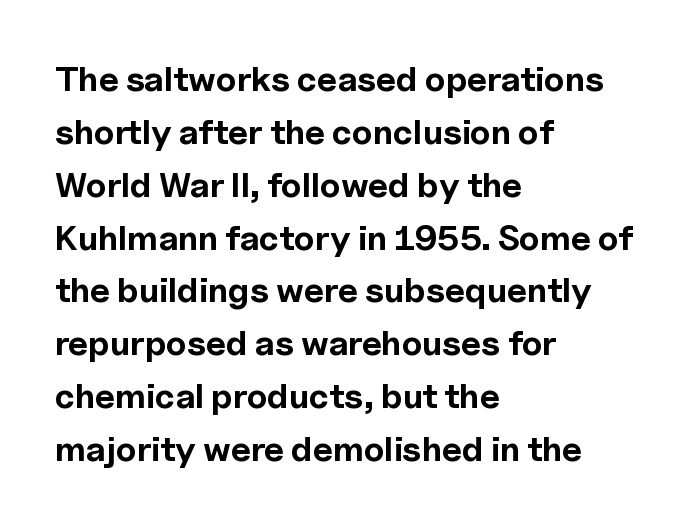
{"serif": "no", "italic": "no", "bold": "yes", "weight": "bold", "width": "normal", "x_height": "medium", "monospaced": "no", "underline": "no", "align": "left", "line_spacing": "normal", "line_spacing_ratio": 1.51, "letter_spacing": "normal", "letter_spacing_em": 0.0, "glyph_px": 35}
